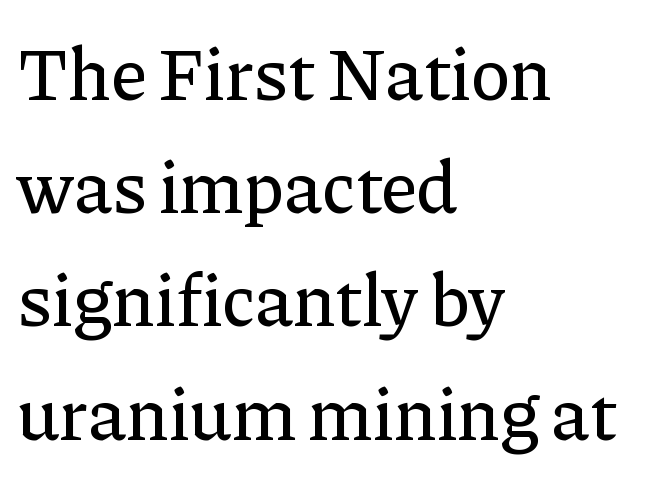
The image shows 74 px serif type, upright; set left-aligned, normal line spacing (1.53x), normal letter spacing, not underlined; low stroke contrast and a medium x-height.
